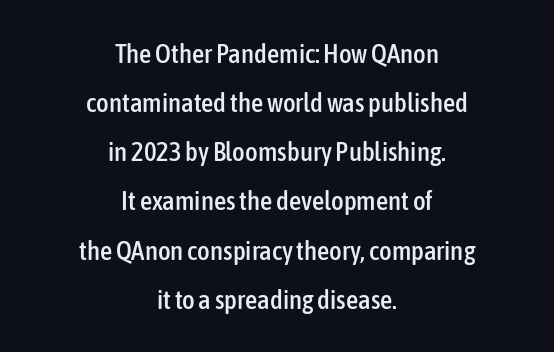
Inter-character spacing is left at the font's built-in metrics. A roman cut, with each character standing at attention. No word sits above an underline. The typesetter chose a symmetrical, centered arrangement here.
